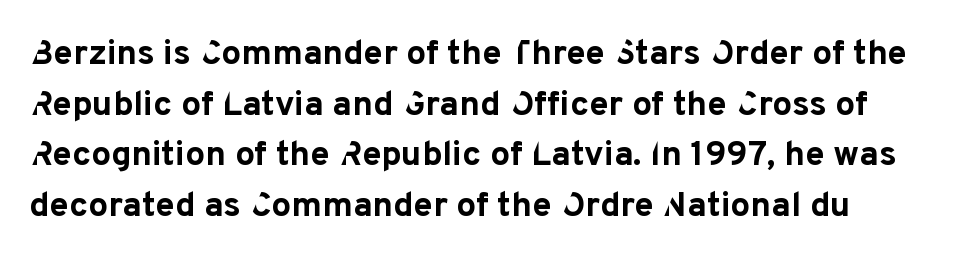
Between one letter and the next there's only the usual sliver of space. A roman cut, with each character standing at attention. The zone under the glyphs is completely vacant. Does the weight exceed regular? Yes, all the way to bold. Layout note: lines flush left. Each letter's strokes conclude bluntly, with no projecting serifs.
